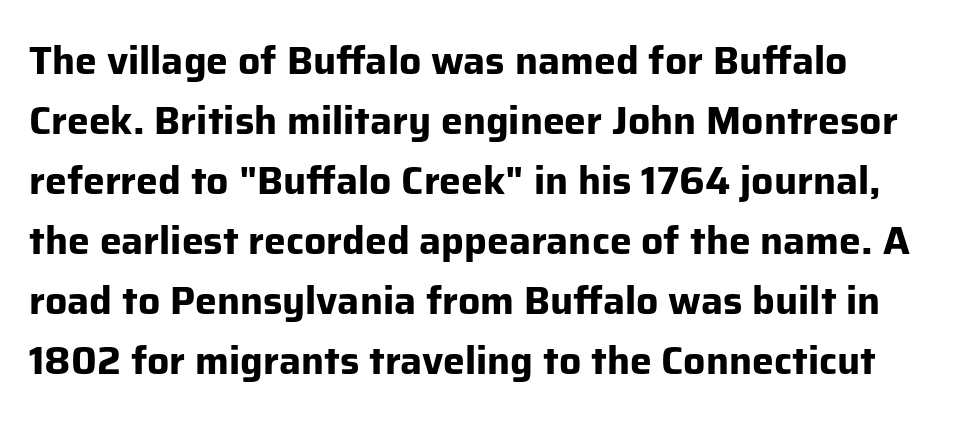
Look at the tracking — it's just the regular setting, nothing added. Classification — sans serif. The space between consecutive lines is moderate. Decoration check: the copy has no underline. Heft: maximum for text — a bold. The typesetter chose a ragged-right arrangement here.
